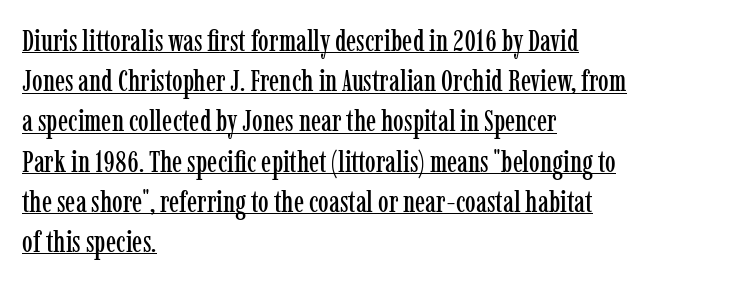
Q: Is the text italic (slanted)? A: No, it is upright.
Q: Is the typeface a serif or a sans-serif typeface? A: Serif.
Q: Is the text underlined? A: Yes.
Q: How is the paragraph aligned? A: Left-aligned.
Q: Is the spacing between letters normal or unusually wide? A: Normal.
Q: Is the spacing between lines tight, normal or loose? A: Normal.
Q: Width (condensed, normal, or wide)? A: Condensed.
Q: Stroke contrast? A: Low.
Q: x-height? A: Medium.
Q: Monospaced? A: No.
